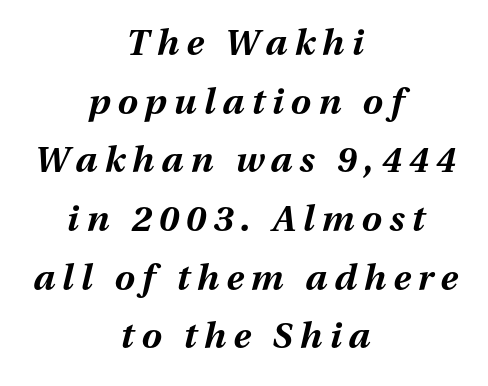
The image shows 36 px bold type, italic (leaning right); set centered, normal line spacing (1.63x), unusually wide letter spacing (+0.2 em), not underlined; medium stroke contrast and a medium x-height.
